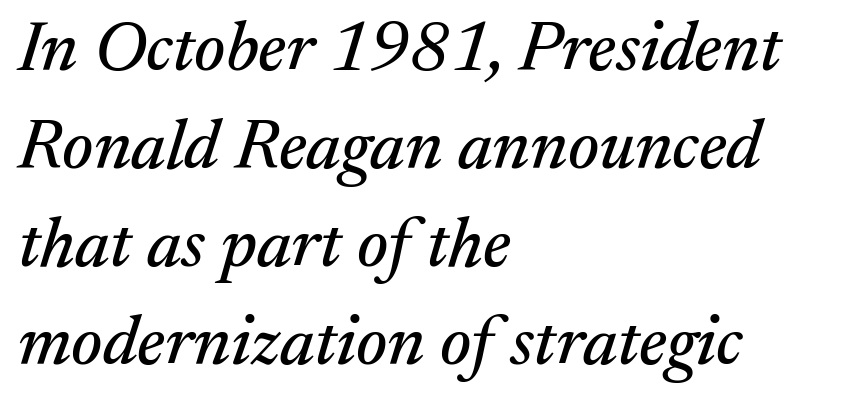
The image shows 70 px serif type, italic (leaning right); set left-aligned, normal line spacing (1.4x), normal letter spacing, not underlined; medium stroke contrast and a medium x-height.
